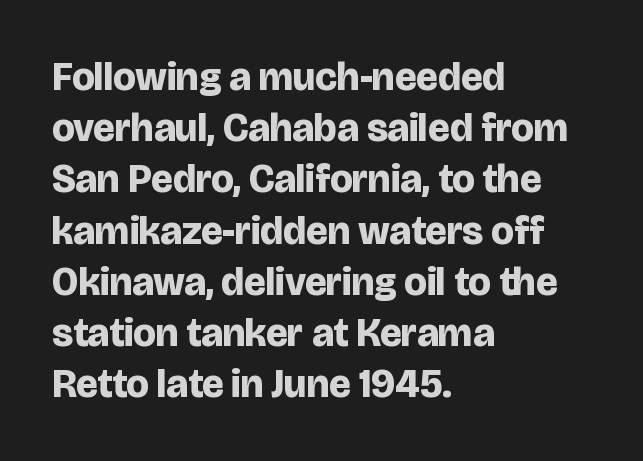
{"serif": "no", "italic": "no", "bold": "yes", "weight": "bold", "width": "normal", "stroke_contrast": "low", "x_height": "large", "monospaced": "no", "underline": "no", "align": "left", "line_spacing": "normal", "line_spacing_ratio": 1.28, "letter_spacing": "normal", "letter_spacing_em": 0.0, "glyph_px": 40}
